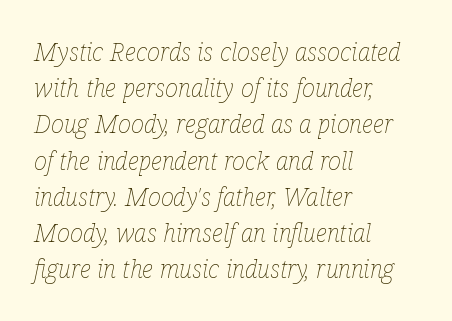
Q: Is the text bold? A: No.
Q: Is the text italic (slanted)? A: Yes, it leans right by about 12 degrees.
Q: Is the text underlined? A: No.
Q: How is the paragraph aligned? A: Left-aligned.
Q: Is the spacing between letters normal or unusually wide? A: Normal.
Q: Is the spacing between lines tight, normal or loose? A: Normal.
